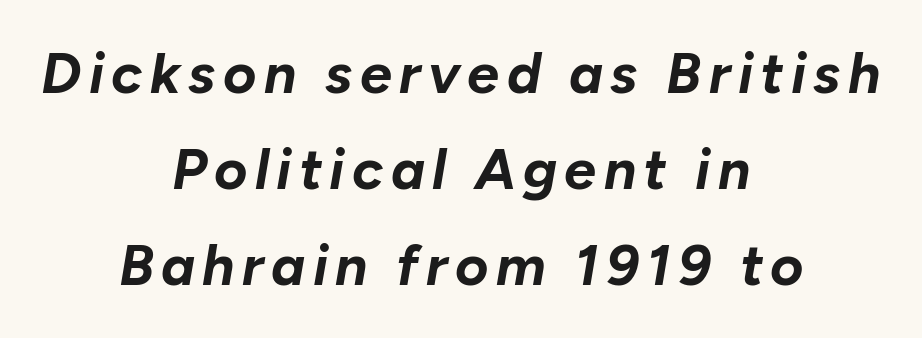
{"italic": "yes", "lean": "right", "slant_degrees": 10, "bold": "yes", "weight": "bold", "width": "normal", "stroke_contrast": "low", "x_height": "medium", "monospaced": "no", "underline": "no", "align": "center", "line_spacing": "normal", "line_spacing_ratio": 1.68, "glyph_px": 57}
